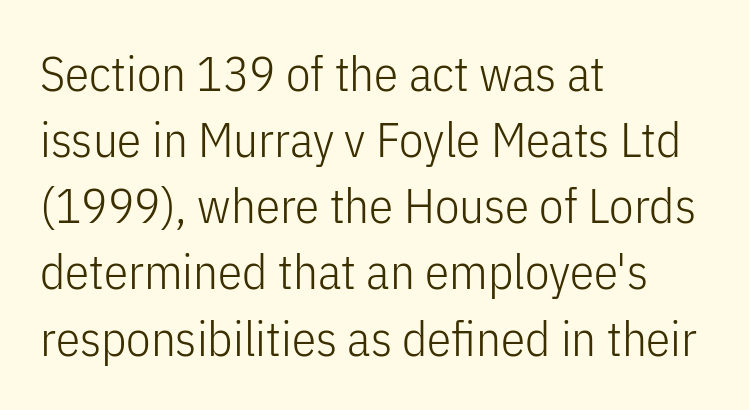
Q: Is the text bold? A: No.
Q: Is the text italic (slanted)? A: No, it is upright.
Q: Is the typeface a serif or a sans-serif typeface? A: Sans-serif.
Q: Is the text underlined? A: No.
Q: How is the paragraph aligned? A: Left-aligned.
Q: Is the spacing between letters normal or unusually wide? A: Normal.
Q: Is the spacing between lines tight, normal or loose? A: Normal.
Q: Width (condensed, normal, or wide)? A: Condensed.
Q: Stroke contrast? A: Low.
Q: x-height? A: Medium.
Q: Monospaced? A: No.
